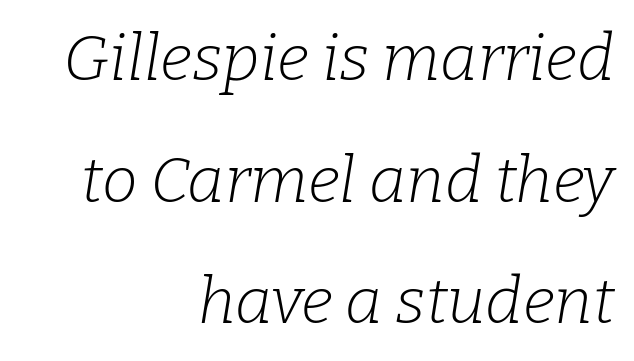
Is this a fixed-width face? No — the glyphs have proportional, varying widths. Whoever set this chose breathing room over compactness in the vertical rhythm. Unlike a clean sans, this face finishes its strokes with serifs. Letters have the restrained weight of plain body copy at most. Characters are canted at an angle relative to the baseline's perpendicular. What stands out about the letter spacing? Nothing — it is the standard amount.
